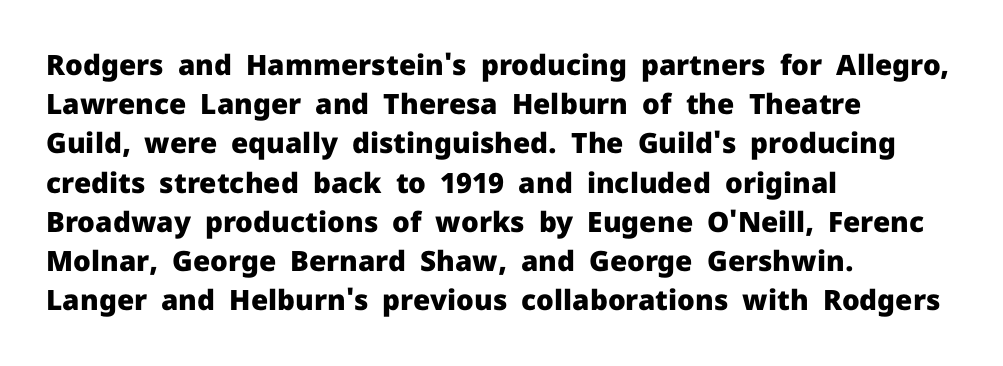
{"serif": "no", "italic": "no", "bold": "yes", "weight": "heavy", "width": "normal", "stroke_contrast": "low", "x_height": "medium", "monospaced": "no", "underline": "no", "align": "left", "line_spacing": "normal", "line_spacing_ratio": 1.4, "letter_spacing": "normal", "letter_spacing_em": 0.0, "glyph_px": 28}
